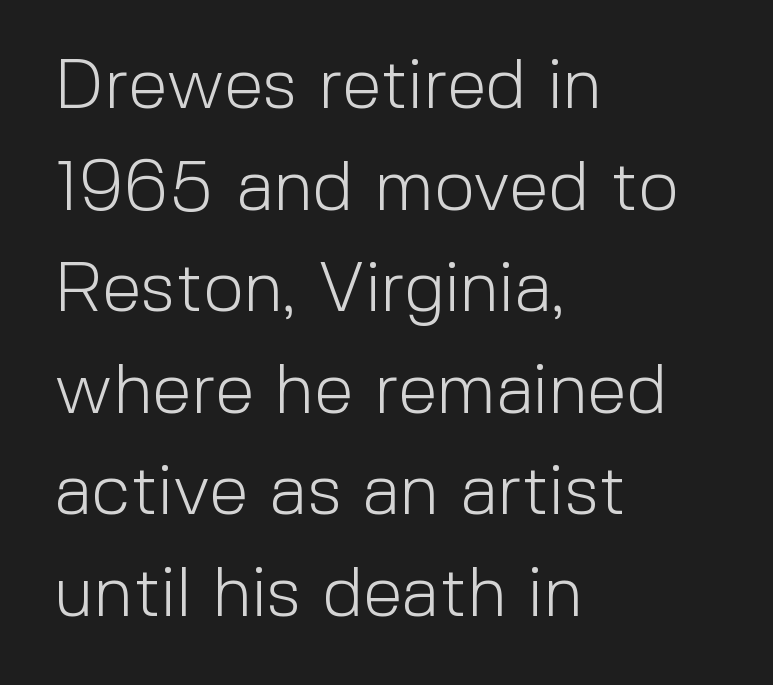
{"serif": "no", "italic": "no", "bold": "no", "weight": "light", "width": "normal", "x_height": "medium", "monospaced": "no", "underline": "no", "align": "left", "line_spacing": "normal", "line_spacing_ratio": 1.43, "letter_spacing": "normal", "letter_spacing_em": 0.0, "glyph_px": 71}
